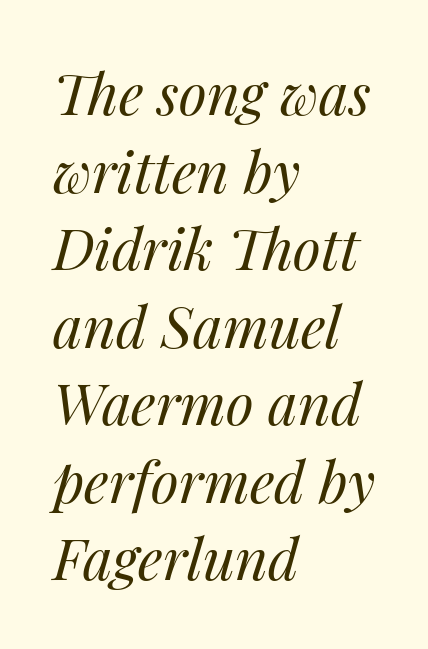
Any mark beneath the type? The region is blank. Letter spacing: default. The weight tops out at a normal text grade. When letters slant like this, we call the style italic. This sample has the flowing, uneven cadence of proportional lettering.
